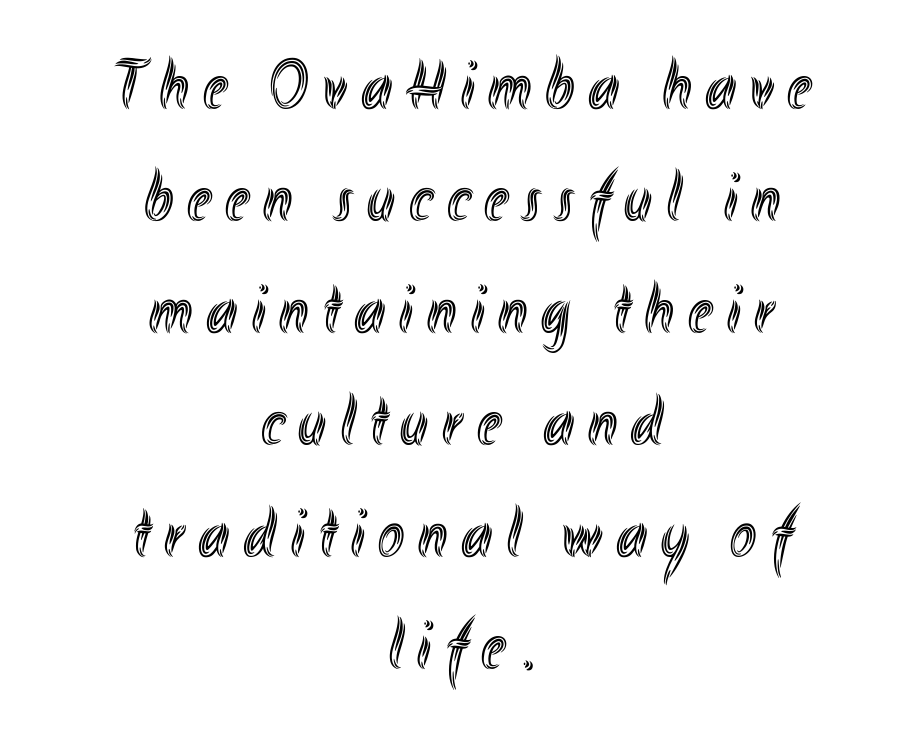
Is the letter spacing exaggerated? Yes — the characters are pushed far apart. The leading is moderate, giving the passage an even texture. Note the varied advance widths — an 'i' is clearly narrower than an 'm'. Every row of glyphs is offset so its center matches the block's center. Bare-footed words on every line.
